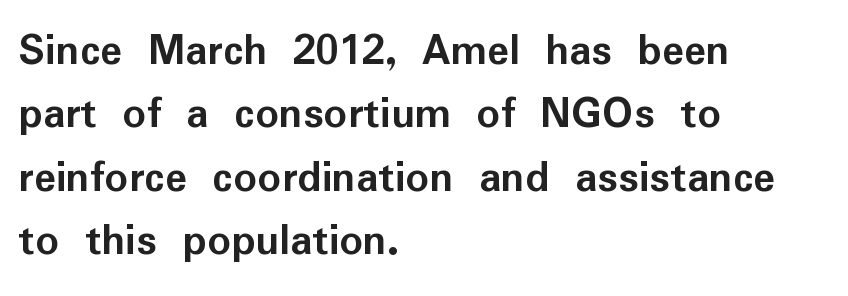
The image shows 46 px semibold sans-serif type, upright; set left-aligned, normal line spacing (1.38x), normal letter spacing, not underlined; low stroke contrast and a medium x-height.
